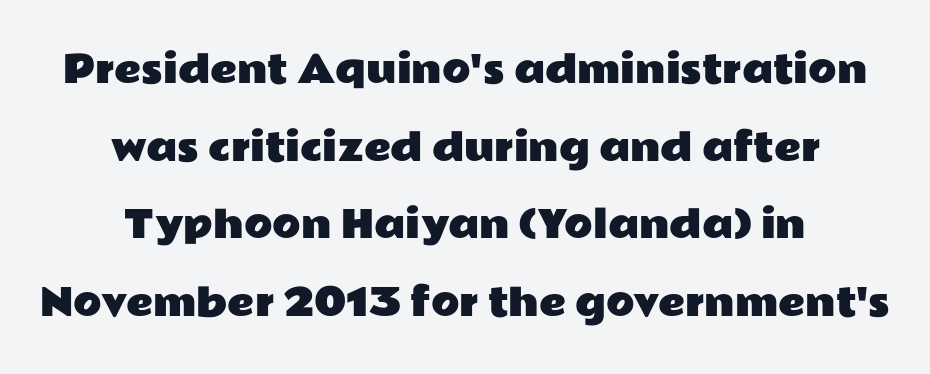
Q: Is the text italic (slanted)? A: No, it is upright.
Q: Is the typeface a serif or a sans-serif typeface? A: Sans-serif.
Q: Is the text underlined? A: No.
Q: How is the paragraph aligned? A: Centered.
Q: Is the spacing between letters normal or unusually wide? A: Normal.
Q: Is the spacing between lines tight, normal or loose? A: Loose.
Q: Width (condensed, normal, or wide)? A: Wide.
Q: Stroke contrast? A: Low.
Q: x-height? A: Medium.
Q: Monospaced? A: No.
